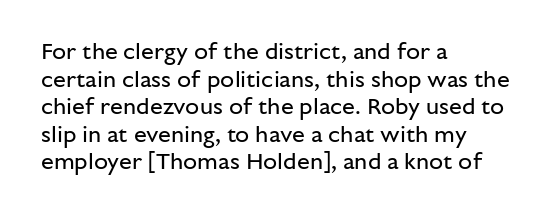
Q: Is the text bold? A: No.
Q: Is the text italic (slanted)? A: No, it is upright.
Q: Is the text underlined? A: No.
Q: How is the paragraph aligned? A: Left-aligned.
Q: Is the spacing between letters normal or unusually wide? A: Normal.
